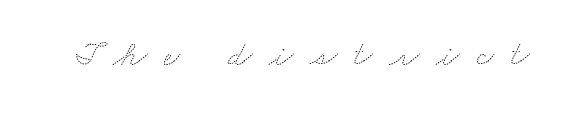
{"bold": "no", "weight": "thin", "width": "wide", "stroke_contrast": "medium", "x_height": "small", "monospaced": "no", "underline": "no", "letter_spacing": "wide", "letter_spacing_em": 0.48, "glyph_px": 35}
